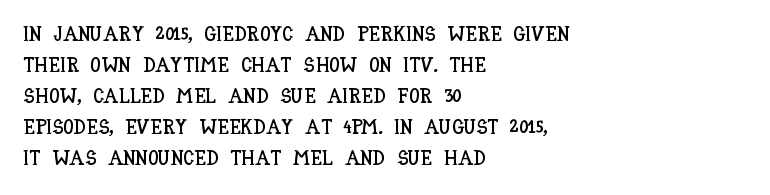
Does the copy run flush right? No — it runs flush left. The specimen reads as upright at a glance. Between one letter and the next there's only the usual sliver of space. The designer left line spacing at the default.
